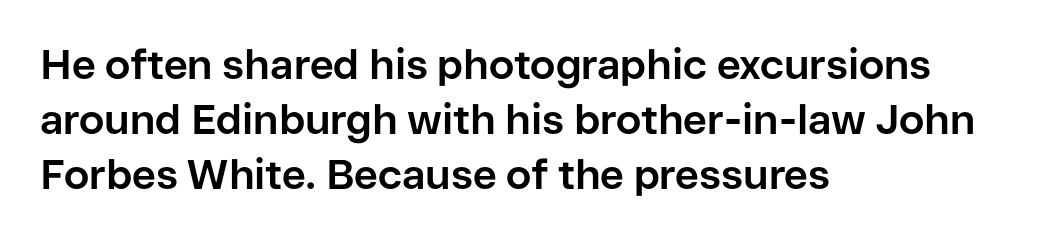
The image shows 41 px bold sans-serif type, upright; set left-aligned, normal line spacing (1.34x), normal letter spacing, not underlined; low stroke contrast and a medium x-height.
